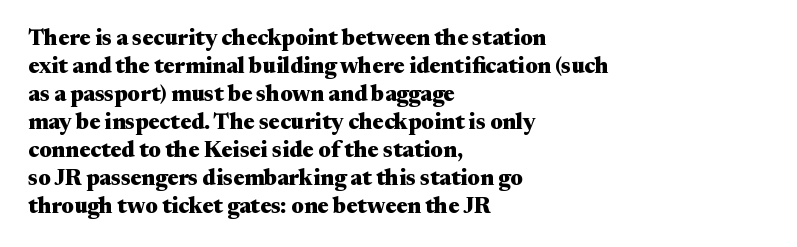
The image shows 22 px bold type, upright; set left-aligned, normal line spacing (1.27x), normal letter spacing, not underlined.
